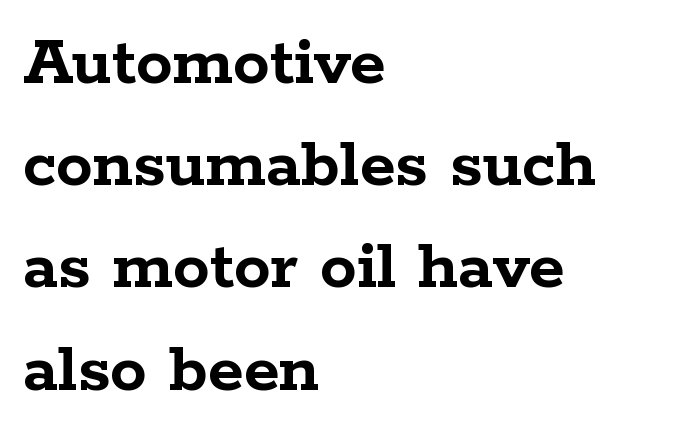
The image shows 73 px semibold, wide serif type, upright; set left-aligned, normal line spacing (1.4x), normal letter spacing, not underlined; low stroke contrast and a medium x-height.
